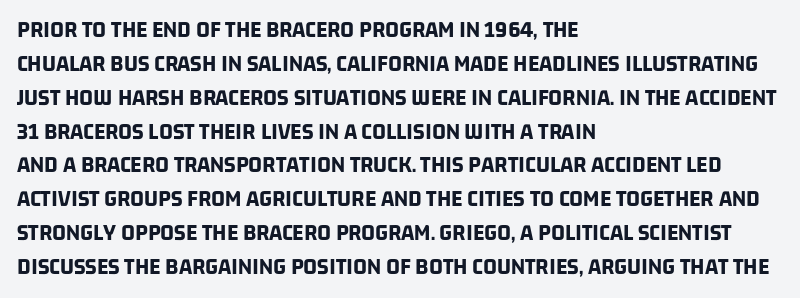
Students, this is bold: see how much ink each stroke carries. The vertical gap from one line to the next is medium. Alignment: flush left. The words here are not underlined. A typesetter would call this zero additional tracking.
